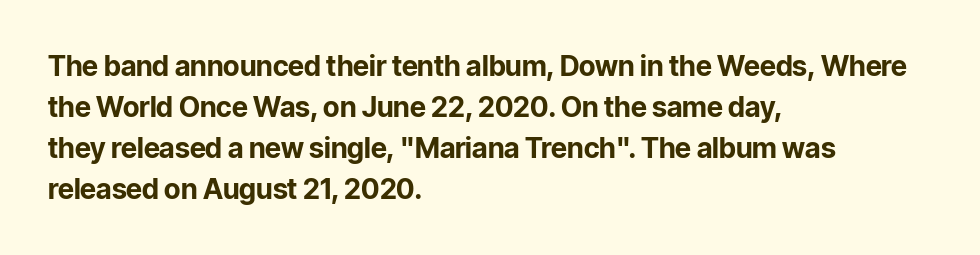
Q: Is the text bold? A: Yes.
Q: Is the text italic (slanted)? A: No, it is upright.
Q: Is the typeface a serif or a sans-serif typeface? A: Sans-serif.
Q: Is the text underlined? A: No.
Q: How is the paragraph aligned? A: Left-aligned.
Q: Is the spacing between letters normal or unusually wide? A: Normal.
Q: Is the spacing between lines tight, normal or loose? A: Normal.
Q: Width (condensed, normal, or wide)? A: Normal.
Q: Stroke contrast? A: Low.
Q: x-height? A: Medium.
Q: Monospaced? A: No.
